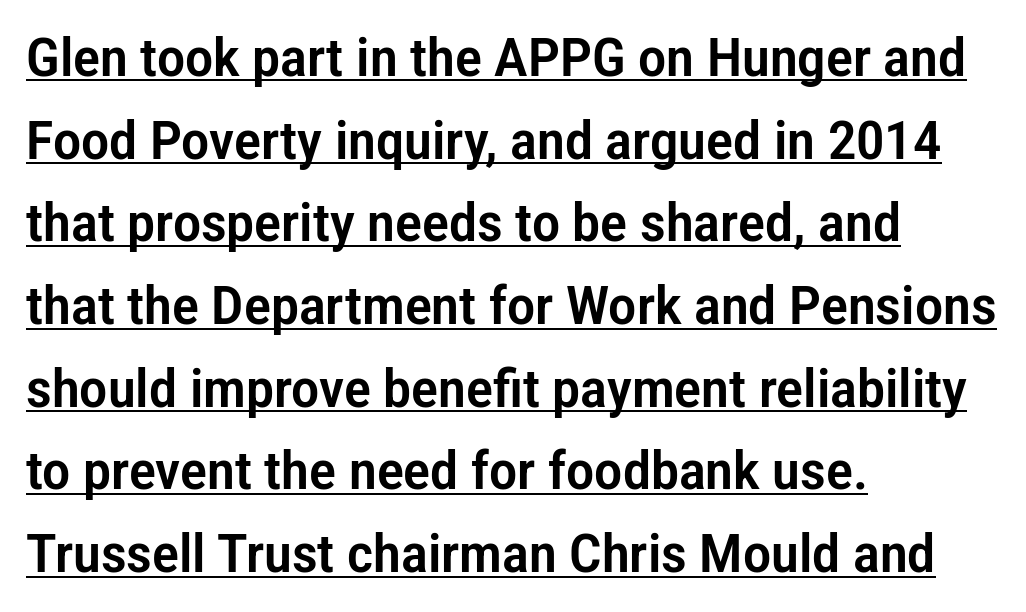
Q: Is the text italic (slanted)? A: No, it is upright.
Q: Is the typeface a serif or a sans-serif typeface? A: Sans-serif.
Q: Is the text underlined? A: Yes.
Q: How is the paragraph aligned? A: Left-aligned.
Q: Is the spacing between letters normal or unusually wide? A: Normal.
Q: Is the spacing between lines tight, normal or loose? A: Normal.
Q: Width (condensed, normal, or wide)? A: Condensed.
Q: Stroke contrast? A: Low.
Q: x-height? A: Medium.
Q: Monospaced? A: No.
